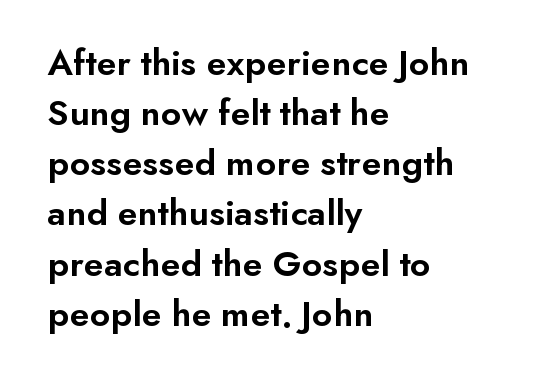
The image shows 38 px semibold sans-serif type, upright; set left-aligned, normal line spacing (1.32x), normal letter spacing, not underlined; low stroke contrast and a small x-height.
